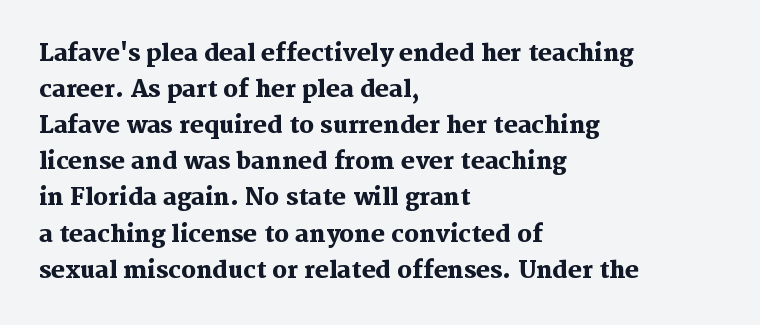
Q: Is the text bold? A: Yes.
Q: Is the text italic (slanted)? A: No, it is upright.
Q: Is the text underlined? A: No.
Q: How is the paragraph aligned? A: Left-aligned.
Q: Is the spacing between letters normal or unusually wide? A: Normal.
Q: Is the spacing between lines tight, normal or loose? A: Normal.
